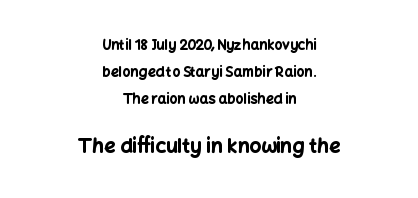
{"italic": "no", "bold": "yes", "underline": "no", "align": "center", "line_spacing": "loose", "line_spacing_ratio": 1.94, "letter_spacing": "normal", "letter_spacing_em": 0.0, "larger_block": "second", "size_ratio": 1.43, "glyph_px": 20}
